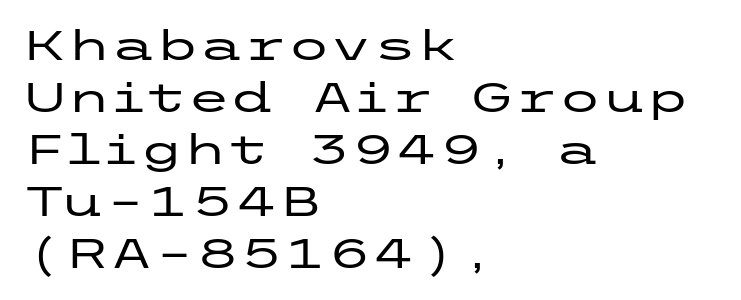
The image shows 40 px wide sans-serif type, upright; set left-aligned, normal line spacing (1.3x), normal letter spacing, not underlined; low stroke contrast and a medium x-height.
